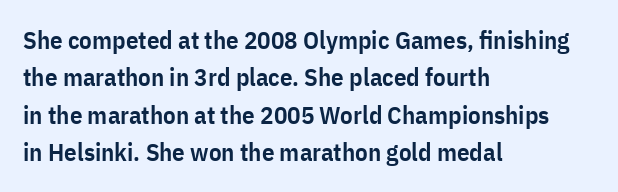
{"italic": "no", "bold": "semi", "underline": "no", "align": "left", "line_spacing": "normal", "line_spacing_ratio": 1.5, "letter_spacing": "normal", "letter_spacing_em": 0.0, "glyph_px": 25}
